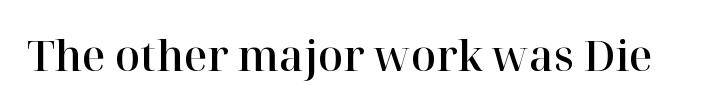
Standard letterfit; no display-style spreading of the glyphs. The letters carry serifs — small finishing strokes at the ends of their stems. Decoration check: the copy has no underline. Do the characters align in a grid? No, the font is proportional.
